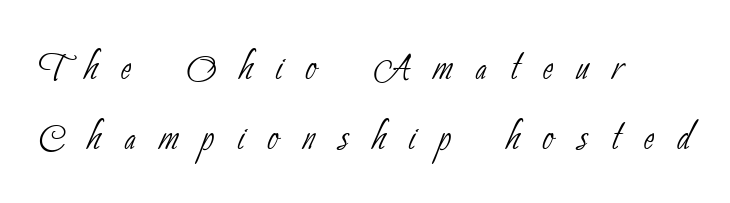
You could not count columns in this text — the font is proportionally spaced. Bare-footed words on every line. Letters have the restrained weight of plain body copy at most. Between one letter and the next there's a generous, obvious gap. The rag falls on the right side of this text block. The face used here is a sans, in the tradition of grotesques and geometrics.
